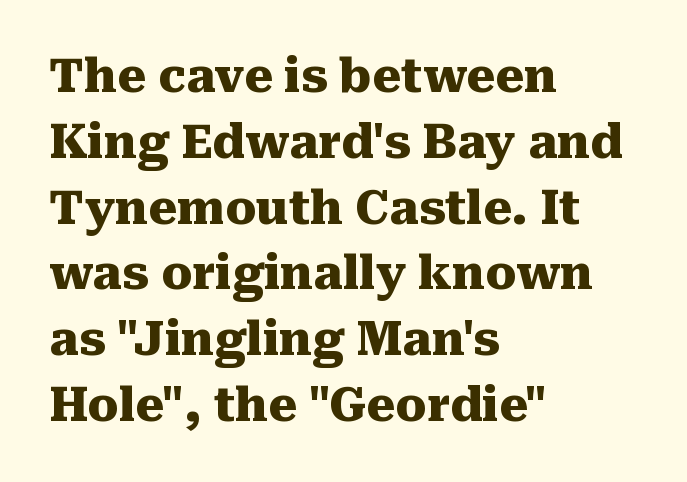
{"serif": "yes", "italic": "no", "bold": "yes", "weight": "heavy", "width": "normal", "stroke_contrast": "medium", "x_height": "medium", "monospaced": "no", "underline": "no", "align": "left", "line_spacing": "normal", "line_spacing_ratio": 1.43, "letter_spacing": "normal", "letter_spacing_em": 0.0, "glyph_px": 46}
